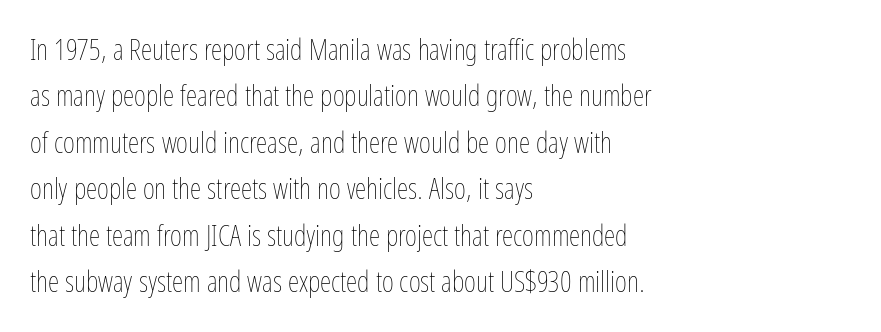
{"italic": "no", "bold": "no", "weight": "thin", "width": "condensed", "stroke_contrast": "low", "x_height": "medium", "monospaced": "no", "underline": "no", "align": "left", "line_spacing": "normal", "line_spacing_ratio": 1.6, "letter_spacing": "normal", "letter_spacing_em": 0.0, "glyph_px": 29}
